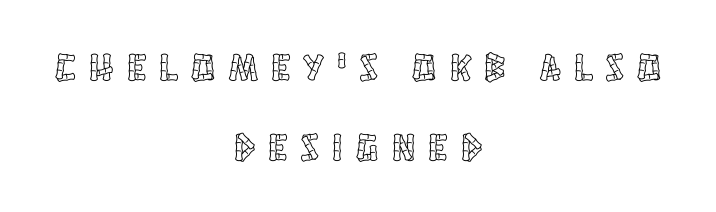
Q: Is the text italic (slanted)? A: No, it is upright.
Q: Is the text underlined? A: No.
Q: How is the paragraph aligned? A: Centered.
Q: Is the spacing between letters normal or unusually wide? A: Unusually wide.
Q: Is the spacing between lines tight, normal or loose? A: Loose.
Q: Width (condensed, normal, or wide)? A: Condensed.
Q: x-height? A: Large.
Q: Monospaced? A: No.
